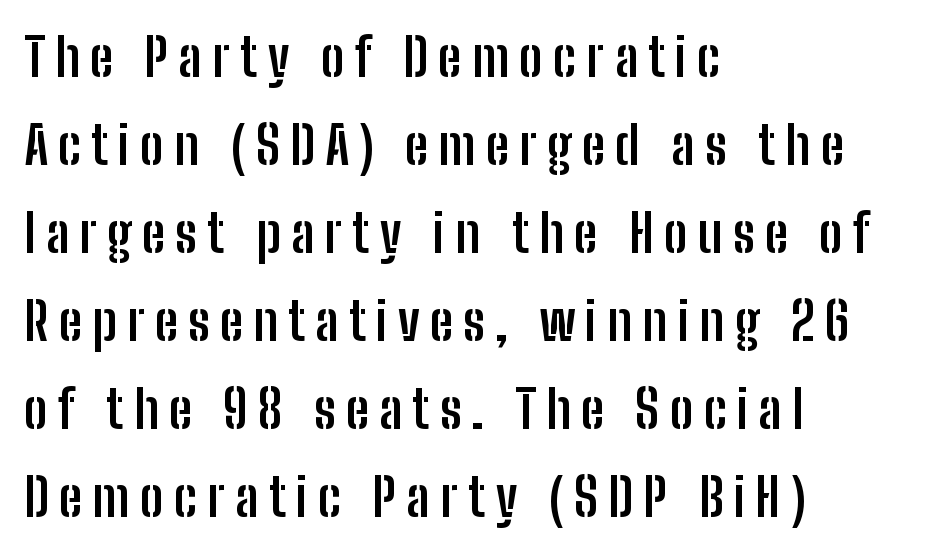
{"serif": "no", "italic": "no", "bold": "yes", "weight": "semibold", "width": "condensed", "stroke_contrast": "low", "x_height": "medium", "monospaced": "no", "underline": "no", "align": "left", "line_spacing": "normal", "line_spacing_ratio": 1.66, "glyph_px": 53}
